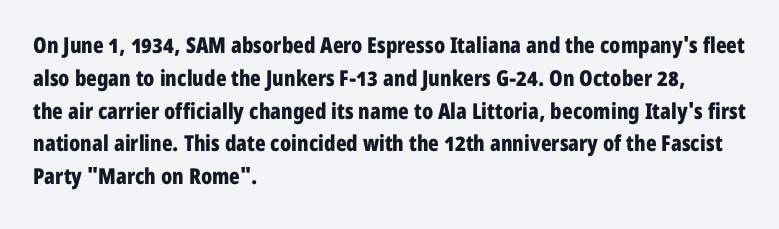
The image shows 22 px bold type, upright; set left-aligned, normal line spacing (1.49x), normal letter spacing, not underlined.
